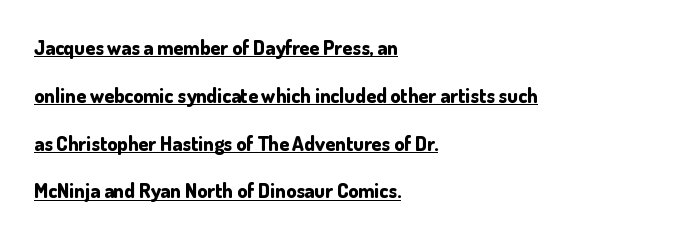
Q: Is the text bold? A: Yes.
Q: Is the text italic (slanted)? A: No, it is upright.
Q: Is the text underlined? A: Yes.
Q: How is the paragraph aligned? A: Left-aligned.
Q: Is the spacing between letters normal or unusually wide? A: Normal.
Q: Is the spacing between lines tight, normal or loose? A: Loose.
